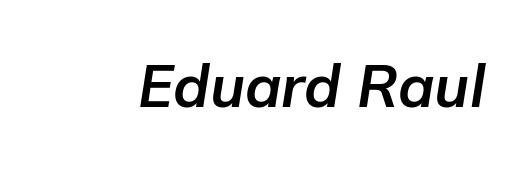
The image shows 59 px bold type, italic (leaning right); set normal letter spacing, not underlined; low stroke contrast and a medium x-height.
